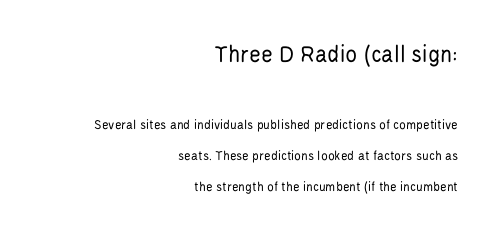
Q: Is the text bold? A: No.
Q: Is the text italic (slanted)? A: No, it is upright.
Q: Is the text underlined? A: No.
Q: How is the paragraph aligned? A: Right-aligned.
Q: Is the spacing between letters normal or unusually wide? A: Normal.
Q: Is the spacing between lines tight, normal or loose? A: Loose.
Q: Which block of text is set in a larger size, the first (top) or the second (bottom)? A: The first (top) one.
